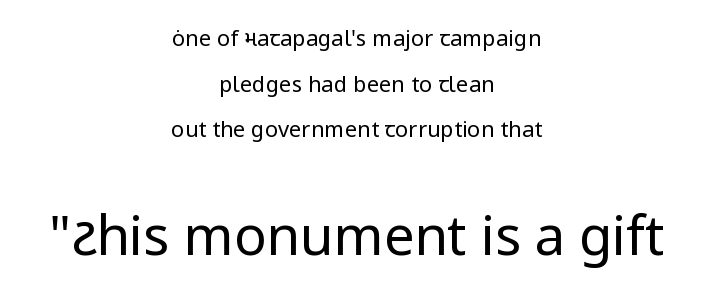
The image shows 54 px regular-weight sans-serif type, upright; set centered, loose line spacing (2.07x), normal letter spacing, not underlined; the second (bottom) block is 2.45x larger; low stroke contrast and a medium x-height.
